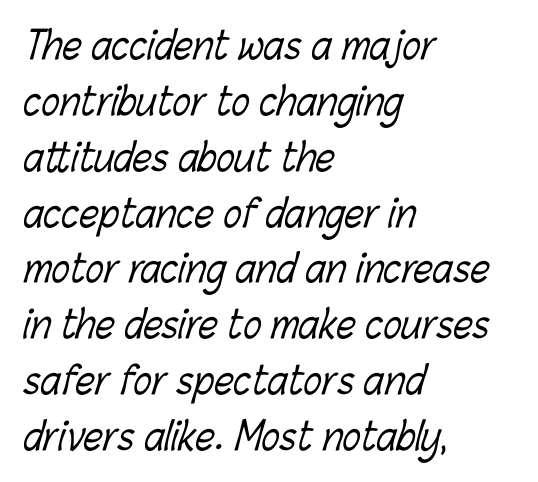
The image shows 38 px light, condensed type; set left-aligned, normal line spacing (1.47x), normal letter spacing, not underlined; low stroke contrast and a medium x-height.
